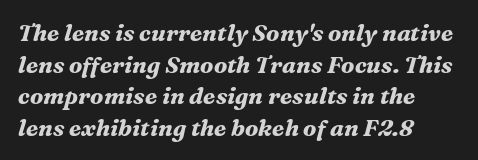
{"italic": "yes", "lean": "right", "slant_degrees": 16, "bold": "yes", "underline": "no", "align": "left", "line_spacing": "normal", "line_spacing_ratio": 1.37, "letter_spacing": "normal", "letter_spacing_em": 0.0, "glyph_px": 23}
